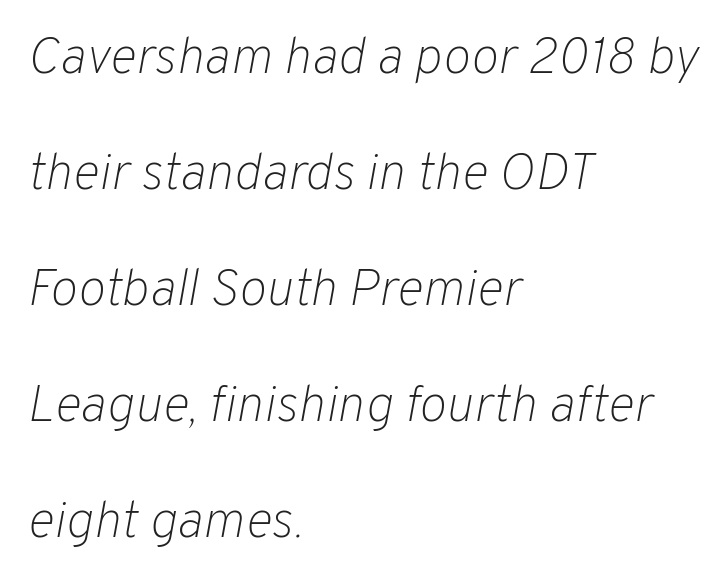
The image shows 52 px light type, italic (leaning right); set left-aligned, loose line spacing (2.23x), normal letter spacing, not underlined; low stroke contrast and a medium x-height.
